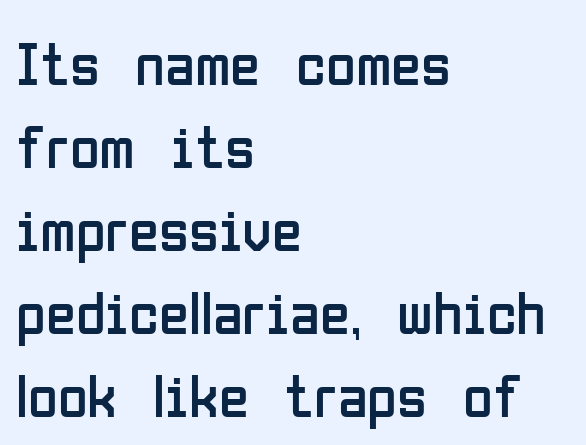
{"serif": "no", "italic": "no", "bold": "no", "weight": "regular", "width": "condensed", "stroke_contrast": "low", "x_height": "medium", "monospaced": "no", "underline": "no", "align": "left", "line_spacing": "normal", "line_spacing_ratio": 1.36, "letter_spacing": "normal", "letter_spacing_em": 0.0, "glyph_px": 61}
